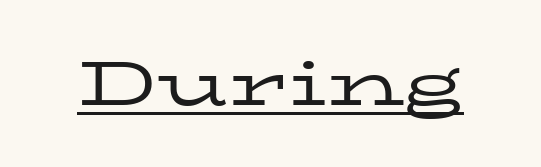
The image shows 61 px regular-weight, wide serif type, upright; set normal letter spacing, underlined; low stroke contrast and a medium x-height.
